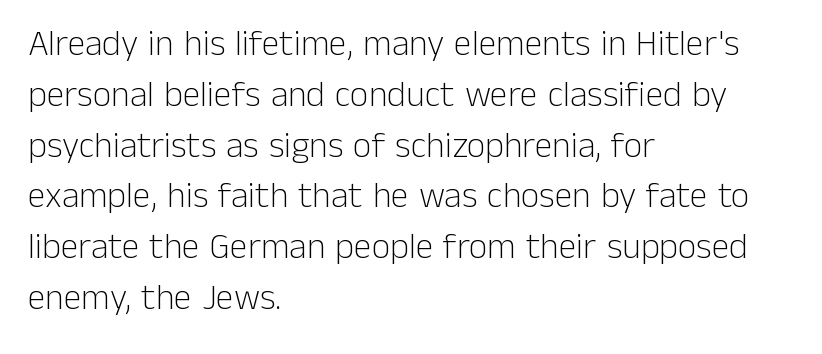
The image shows 36 px light sans-serif type, upright; set left-aligned, normal line spacing (1.41x), normal letter spacing, not underlined; low stroke contrast and a medium x-height.
